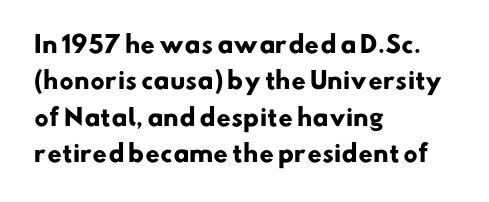
The image shows 23 px bold type; set left-aligned, normal line spacing (1.58x), normal letter spacing, not underlined.
